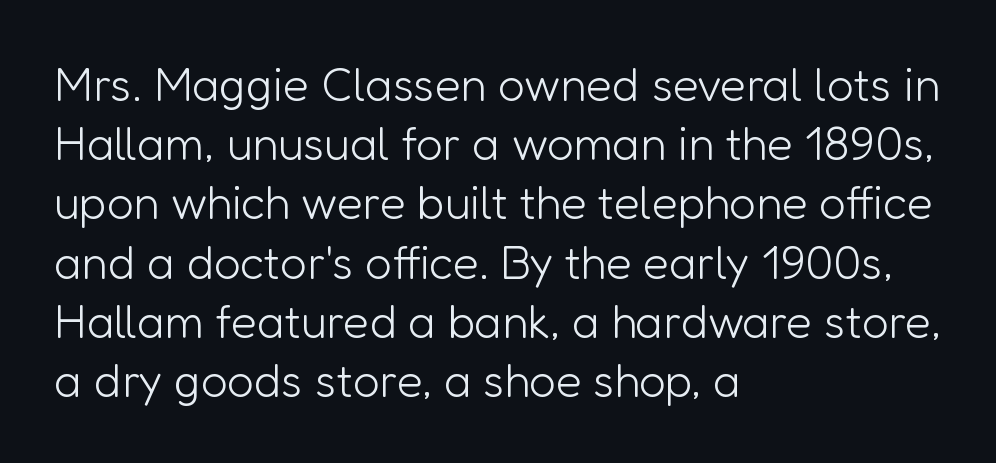
{"serif": "no", "italic": "no", "bold": "no", "weight": "light", "width": "normal", "stroke_contrast": "low", "x_height": "medium", "monospaced": "no", "underline": "no", "align": "left", "line_spacing": "normal", "line_spacing_ratio": 1.26, "letter_spacing": "normal", "letter_spacing_em": 0.0, "glyph_px": 47}
